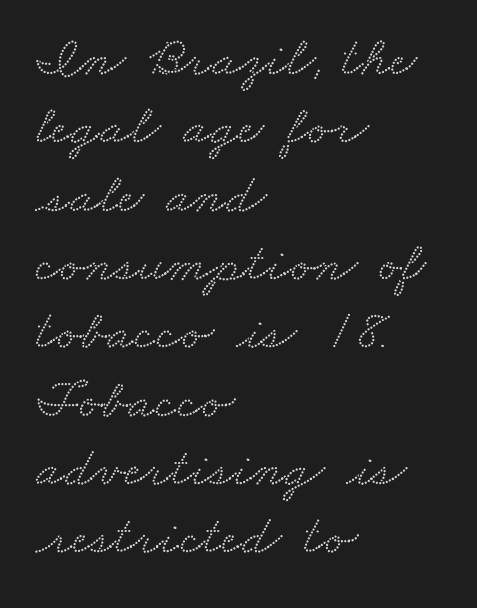
Q: Is the typeface a serif or a sans-serif typeface? A: Serif.
Q: Is the text underlined? A: No.
Q: How is the paragraph aligned? A: Left-aligned.
Q: Is the spacing between letters normal or unusually wide? A: Normal.
Q: Width (condensed, normal, or wide)? A: Wide.
Q: Stroke contrast? A: Low.
Q: x-height? A: Small.
Q: Monospaced? A: No.
